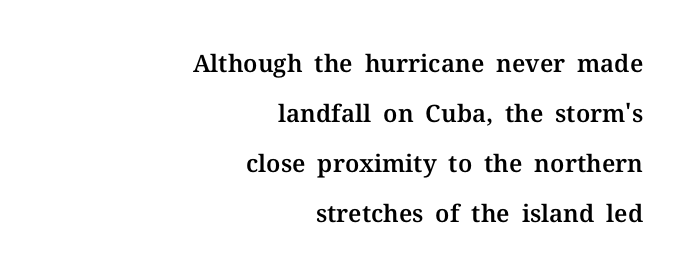
Horizontally, the lines are justified to the trailing edge only. Summary of vertical rhythm: relaxed, with wide interline spacing. Nope, not italic — everything's standing straight. This rendering features lettering with no underline. Caption: standard tracking, unaltered.
